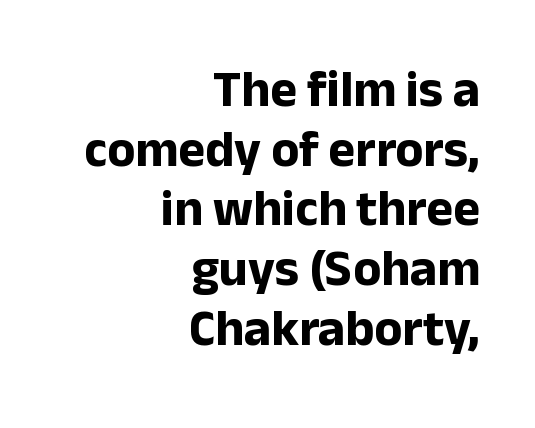
Layout note: lines flush right. Upright lettering throughout. Characters follow at the spacing the type designer built in. The passage shown is not underscored anywhere.
